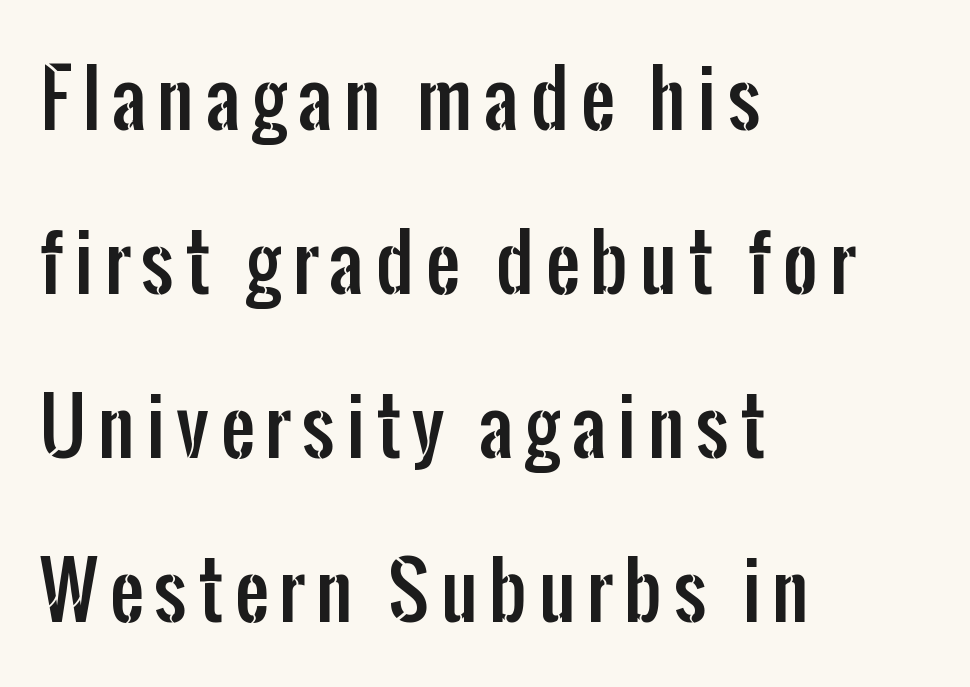
Do the characters align in a grid? No, the font is proportional. Honestly, there is no underline to notice here at all. A sans-serif font was chosen for this passage. Compared with a centered layout, this one pins lines to the left instead. Airy leading.
